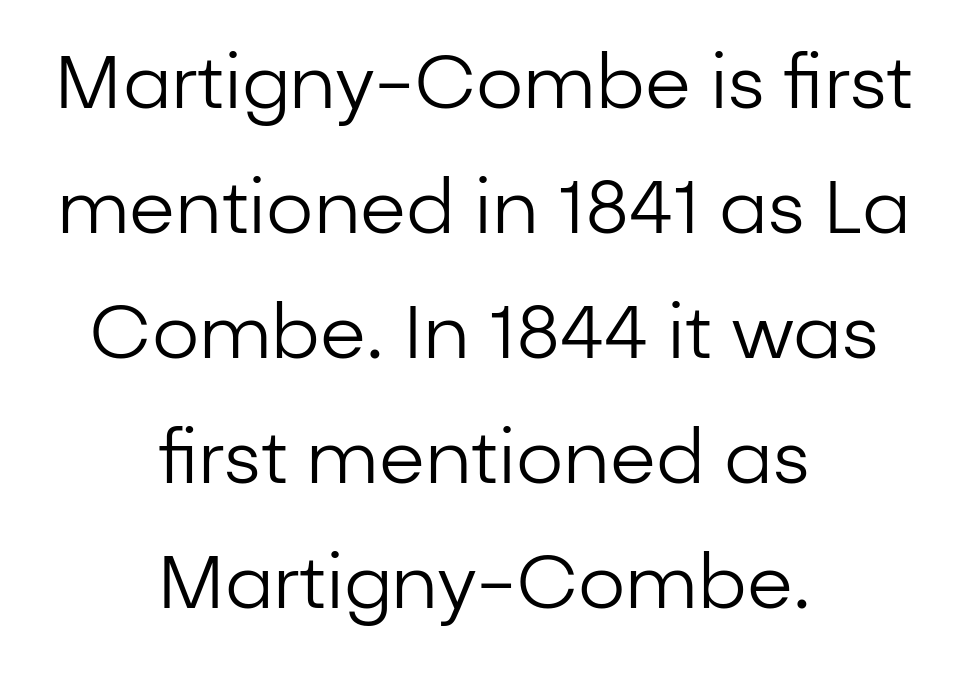
{"serif": "no", "italic": "no", "bold": "no", "weight": "regular", "width": "normal", "stroke_contrast": "low", "x_height": "medium", "monospaced": "no", "underline": "no", "align": "center", "line_spacing": "normal", "line_spacing_ratio": 1.69, "letter_spacing": "normal", "letter_spacing_em": 0.0, "glyph_px": 74}
